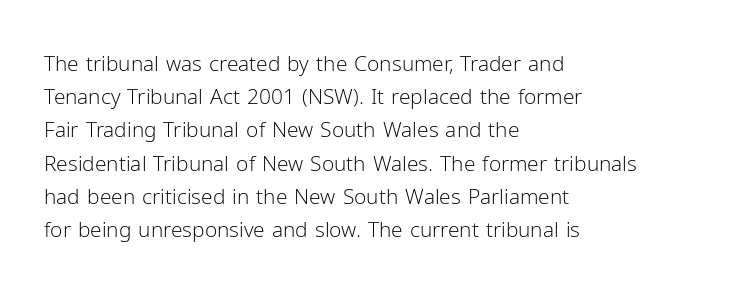
The image shows 21 px text type, upright; set left-aligned, normal line spacing (1.58x), normal letter spacing, not underlined.
